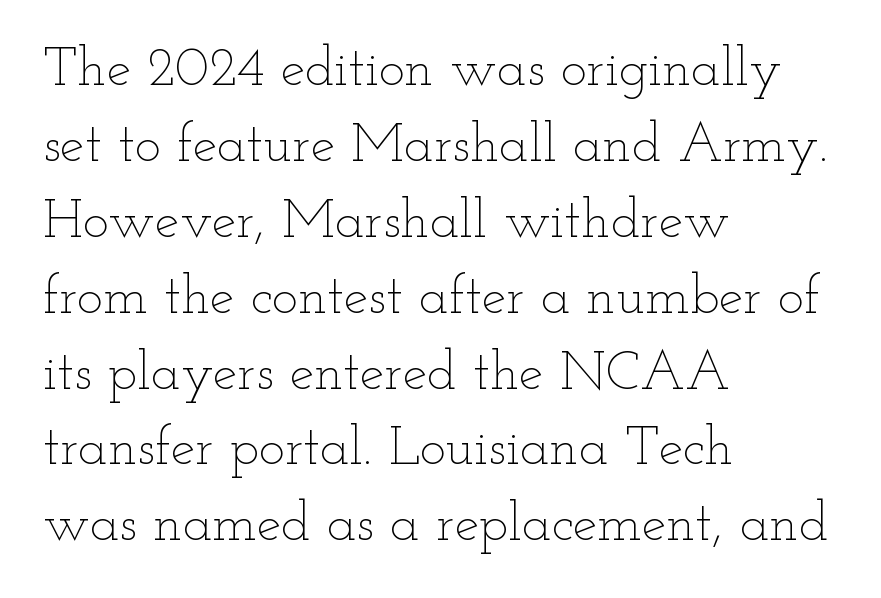
Anything drawn beneath the words? Only blank space. Each letter keeps its own natural width here, so spacing adapts to shape. Italic? Not at all — the glyphs are vertical. Letters have the restrained weight of plain body copy at most.
